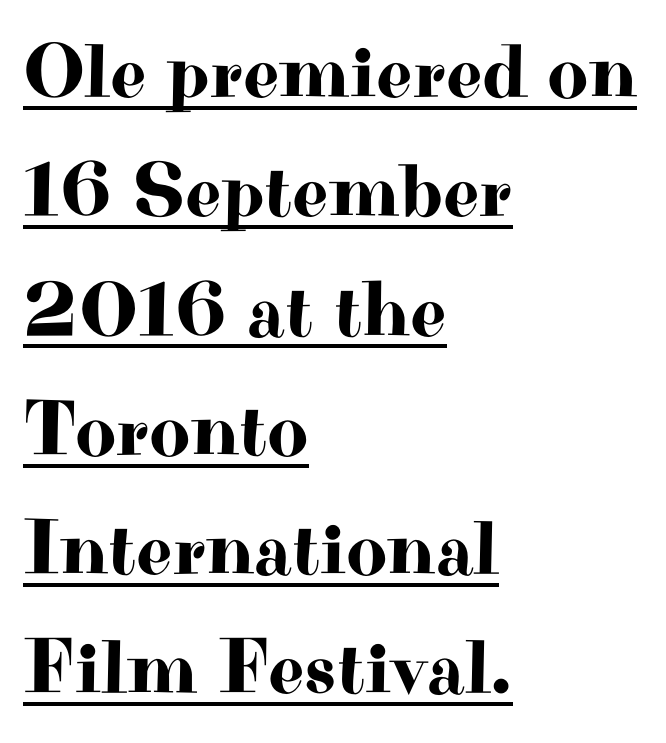
Each letter keeps its own natural width here, so spacing adapts to shape. Posture: straight, roman, zero tilt. Type style note: has serifs. The compositor pushed each line to the left boundary. The face used here is rendered with its standard letterfit.
